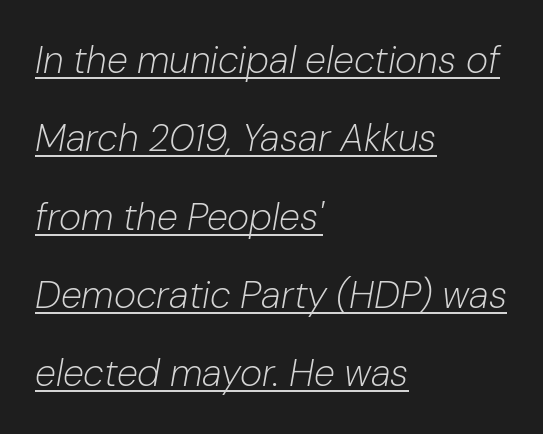
Q: Is the text bold? A: No.
Q: Is the text italic (slanted)? A: Yes, it leans right by about 10 degrees.
Q: Is the text underlined? A: Yes.
Q: How is the paragraph aligned? A: Left-aligned.
Q: Is the spacing between letters normal or unusually wide? A: Normal.
Q: Is the spacing between lines tight, normal or loose? A: Loose.
Q: Width (condensed, normal, or wide)? A: Normal.
Q: Stroke contrast? A: Low.
Q: x-height? A: Medium.
Q: Monospaced? A: No.
